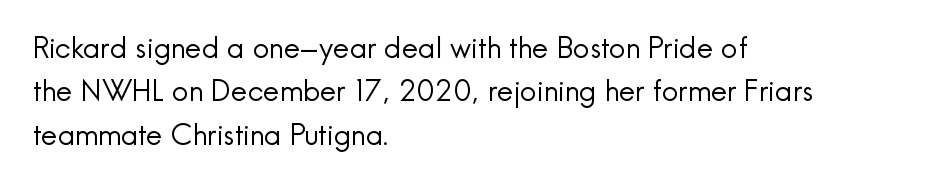
Q: Is the text bold? A: No.
Q: Is the text italic (slanted)? A: No, it is upright.
Q: Is the typeface a serif or a sans-serif typeface? A: Sans-serif.
Q: Is the text underlined? A: No.
Q: How is the paragraph aligned? A: Left-aligned.
Q: Is the spacing between letters normal or unusually wide? A: Normal.
Q: Is the spacing between lines tight, normal or loose? A: Normal.
Q: Width (condensed, normal, or wide)? A: Normal.
Q: x-height? A: Small.
Q: Monospaced? A: No.
